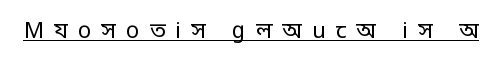
Q: Is the text bold? A: No.
Q: Is the text italic (slanted)? A: No, it is upright.
Q: Is the text underlined? A: Yes.
Q: Is the spacing between letters normal or unusually wide? A: Unusually wide.
